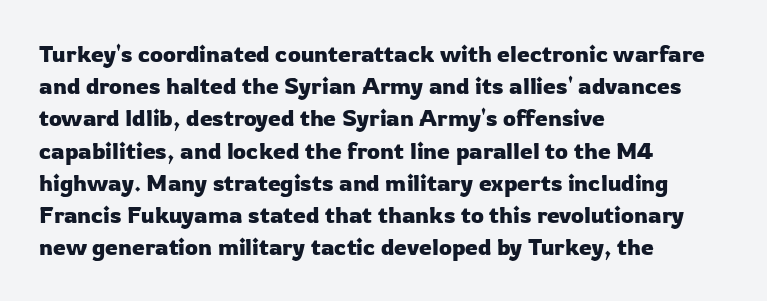
{"italic": "no", "underline": "no", "align": "left", "line_spacing": "normal", "line_spacing_ratio": 1.4, "letter_spacing": "normal", "letter_spacing_em": 0.0, "glyph_px": 23}
